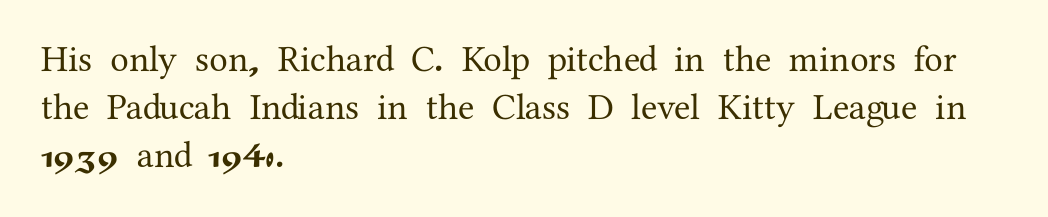
{"serif": "yes", "italic": "no", "width": "normal", "stroke_contrast": "medium", "x_height": "medium", "monospaced": "no", "underline": "no", "align": "left", "line_spacing": "normal", "line_spacing_ratio": 1.3, "letter_spacing": "normal", "letter_spacing_em": 0.0, "glyph_px": 37}
